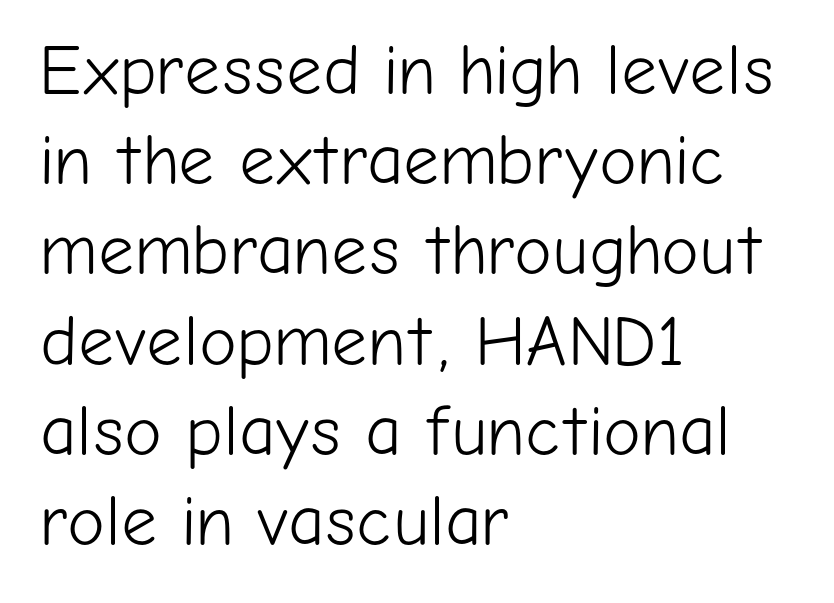
Look at the bottom of the vertical strokes: they stop flat, with no serifs. On a weight scale, this lands at 450 or below. The tracking reads as untouched default to a designer's eye. Tall strokes in this sample are plumb rather than angled. Regarding leading, the lines here are spaced in the standard way.
